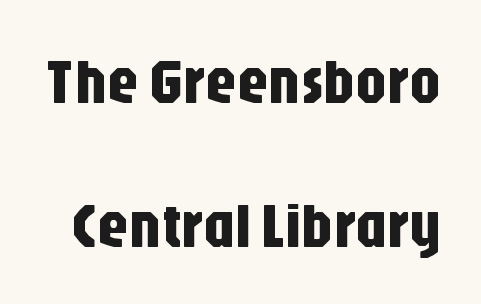
Q: Is the text italic (slanted)? A: No, it is upright.
Q: Is the typeface a serif or a sans-serif typeface? A: Sans-serif.
Q: Is the text underlined? A: No.
Q: Is the spacing between letters normal or unusually wide? A: Normal.
Q: Is the spacing between lines tight, normal or loose? A: Loose.
Q: Width (condensed, normal, or wide)? A: Condensed.
Q: Stroke contrast? A: Low.
Q: x-height? A: Large.
Q: Monospaced? A: No.
